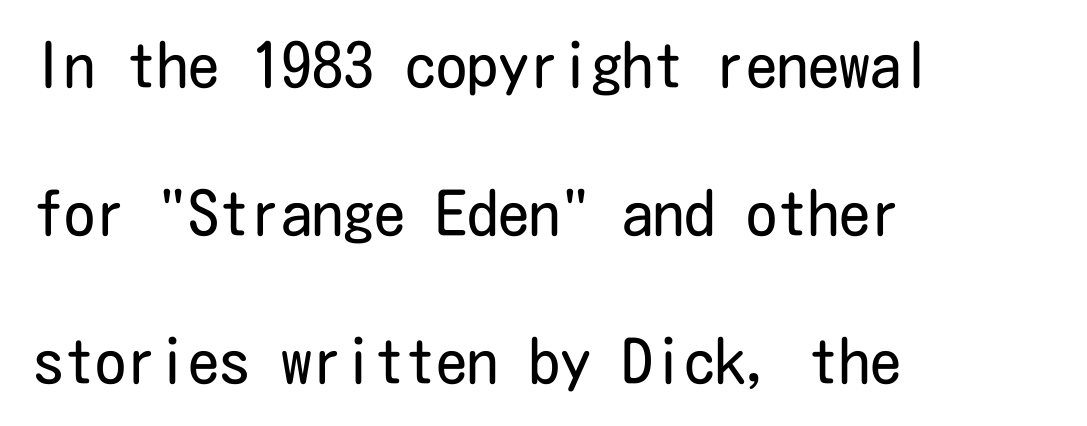
{"serif": "no", "italic": "no", "bold": "no", "weight": "regular", "width": "condensed", "stroke_contrast": "low", "x_height": "medium", "underline": "no", "align": "left", "line_spacing": "loose", "line_spacing_ratio": 2.39, "letter_spacing": "normal", "letter_spacing_em": 0.0, "glyph_px": 62}
